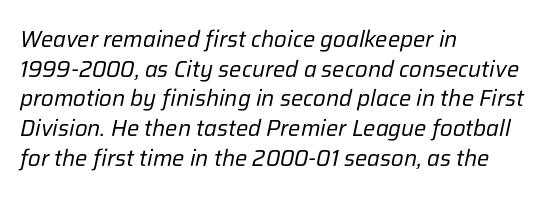
{"italic": "yes", "lean": "right", "slant_degrees": 12, "bold": "no", "underline": "no", "align": "left", "line_spacing": "normal", "line_spacing_ratio": 1.29, "letter_spacing": "normal", "letter_spacing_em": 0.0, "glyph_px": 23}
